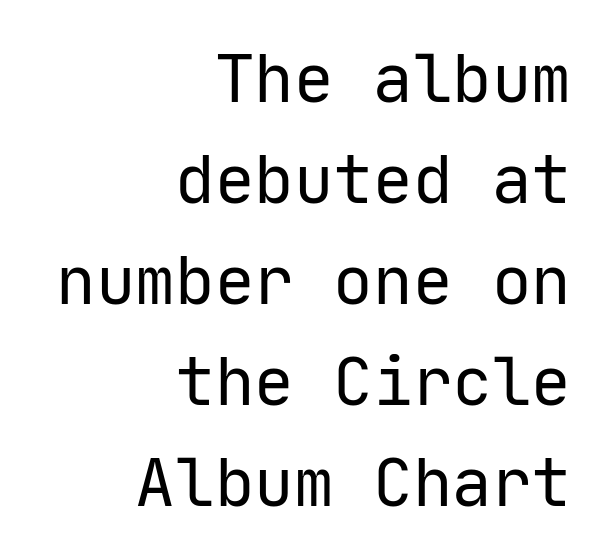
The image shows 66 px regular-weight sans-serif type, upright, monospaced; set right-aligned, normal line spacing (1.53x), normal letter spacing, not underlined; low stroke contrast and a medium x-height.
